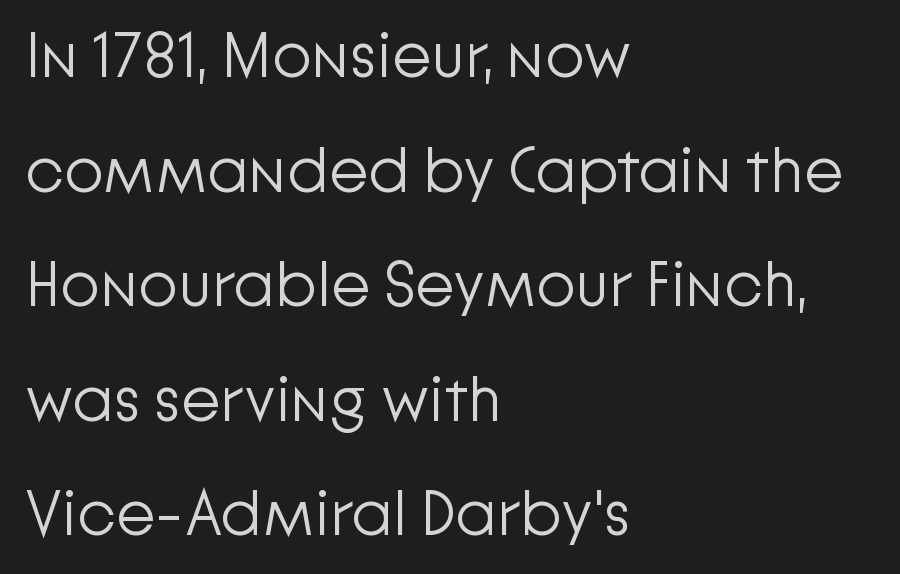
The rendering uses natural spacing where letterforms have individual widths. In terms of letterform style, serifs are entirely absent. The letterforms sit shoulder to shoulder at normal distance. The compositor pushed each line to the left boundary.
